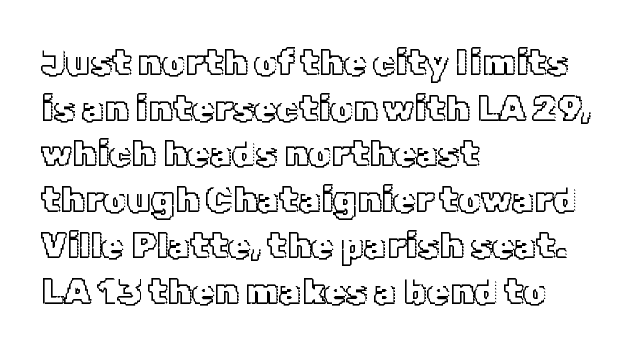
Q: Is the text italic (slanted)? A: No, it is upright.
Q: Is the text underlined? A: No.
Q: How is the paragraph aligned? A: Left-aligned.
Q: Is the spacing between letters normal or unusually wide? A: Normal.
Q: Is the spacing between lines tight, normal or loose? A: Normal.
Q: Width (condensed, normal, or wide)? A: Normal.
Q: x-height? A: Medium.
Q: Monospaced? A: No.
